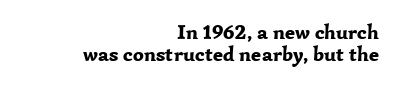
Teacher's note: observe the even right margin — that is flush-right alignment. Posture: upright roman. The tracking reads as untouched default to a designer's eye. Students, observe: this is what under-led, compact text looks like.
